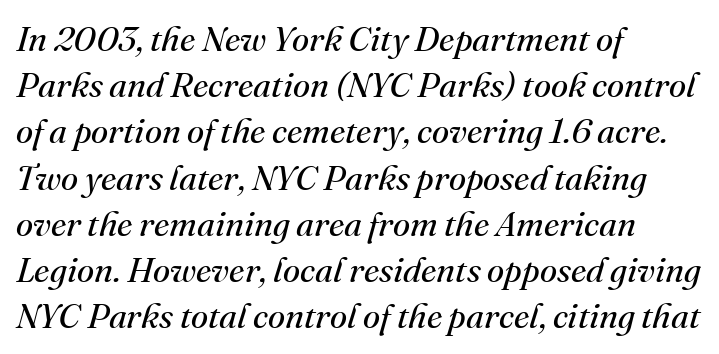
This sample has the flowing, uneven cadence of proportional lettering. The lines sit at an ordinary, default distance from one another. The font is comparable to plain body text, perhaps lighter. The tracking reads as untouched default to a designer's eye. You can tell it's italic because the verticals aren't actually vertical. The setting favours the left margin, as ordinary paragraphs usually do.
